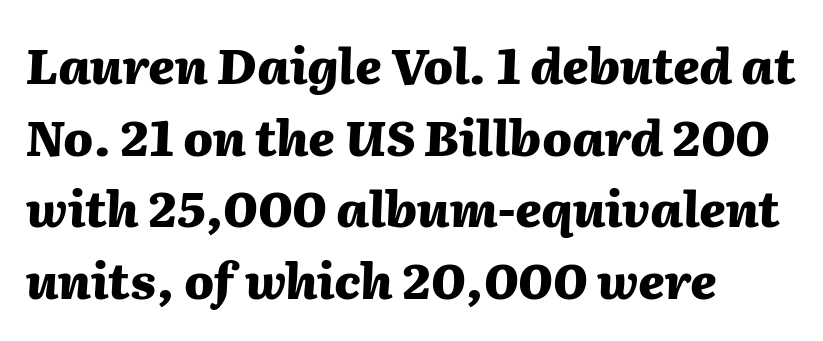
Evenly set lines give the paragraph a standard silhouette. Inter-character spacing is left at the font's built-in metrics. Just letters on the line, the space beneath them empty. Character widths vary here, with narrow letters taking less room than wide ones. Teacher's note: observe the even left margin — that is flush-left alignment. Compared with an ordinary text face, these strokes are far heavier — a full bold.
